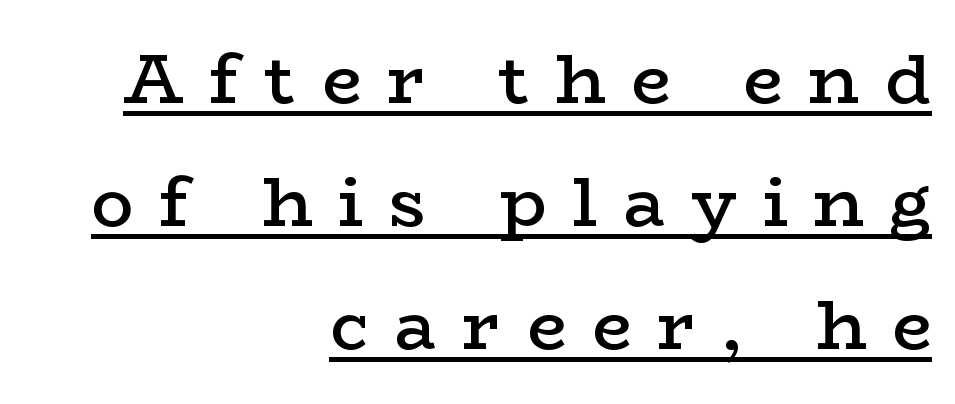
Note: serifs present on the glyphs. Loose tracking; the words dissolve into strings of separated letters. You could not count columns in this text — the font is proportionally spaced. Every word sits above its own underline. The text block is weighted toward the right margin, trailing off unevenly leftward.
